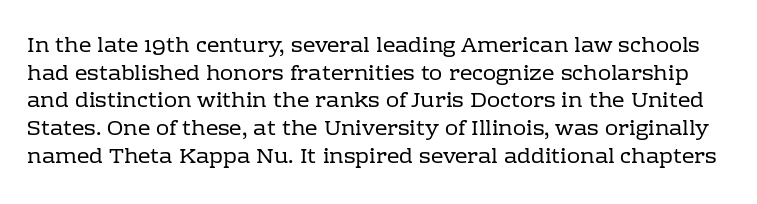
The passage shown has conventional tracking throughout. Ordinary non-slanted type is in use. Heft: none added — not bold. The baseline area is clear. Line spacing here is normal.
